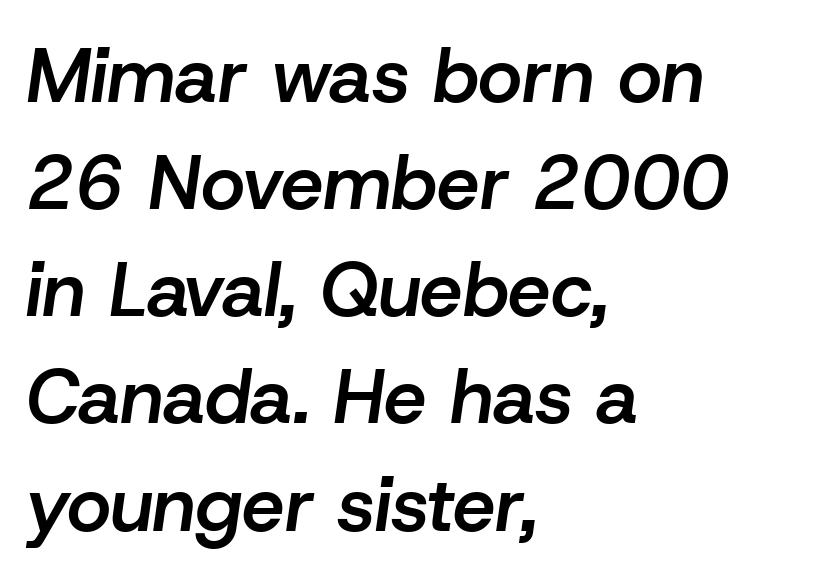
{"italic": "yes", "lean": "right", "slant_degrees": 8, "bold": "semi", "weight": "semibold", "width": "normal", "stroke_contrast": "low", "x_height": "medium", "monospaced": "no", "underline": "no", "align": "left", "line_spacing": "normal", "line_spacing_ratio": 1.41, "letter_spacing": "normal", "letter_spacing_em": 0.0, "glyph_px": 76}
